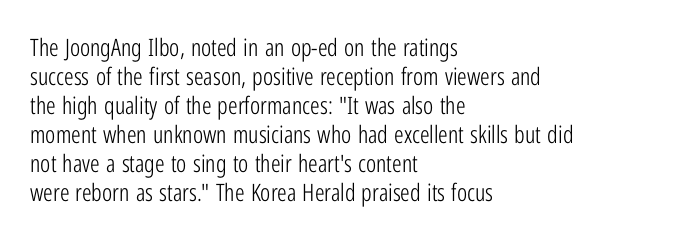
Q: Is the text bold? A: No.
Q: Is the text italic (slanted)? A: No, it is upright.
Q: Is the text underlined? A: No.
Q: How is the paragraph aligned? A: Left-aligned.
Q: Is the spacing between letters normal or unusually wide? A: Normal.
